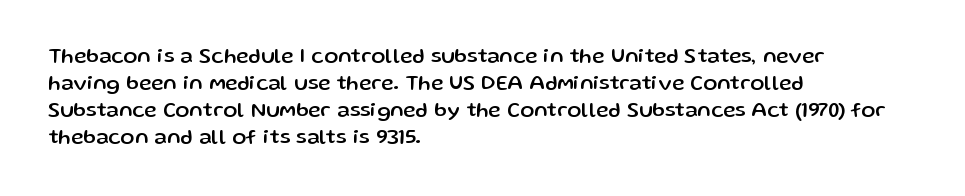
{"italic": "no", "underline": "no", "align": "left", "line_spacing": "normal", "line_spacing_ratio": 1.28, "letter_spacing": "normal", "letter_spacing_em": 0.0, "glyph_px": 21}
